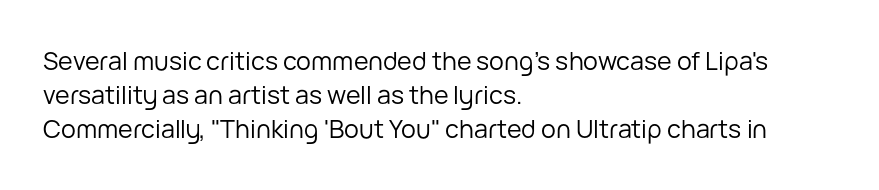
The image shows 25 px text type, upright; set left-aligned, normal line spacing (1.37x), normal letter spacing, not underlined.
